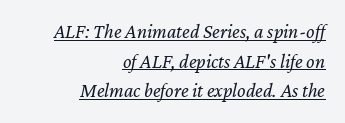
How are the letters spaced? Ordinarily, with no added tracking. The lettering tilts uniformly, giving the passage an italic look. Honestly, the underline is the first thing you notice here. Interline gaps are of average width in this sample. The typeface has the unassuming heft of standard copy or less.
